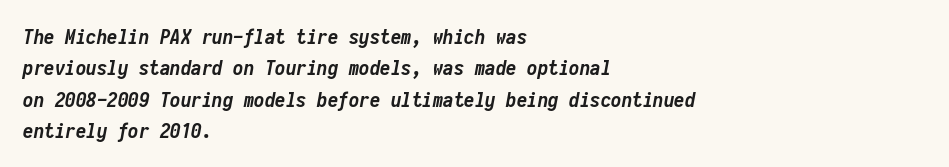
The passage shown leans; its letterforms are oblique. The rows are spaced the way most documents space them. These lines carry a lot of weight — the face is fully bold. Only glyphs here, with clear space below each row. These lines stack with their left ends in a neat column. The line texture is even and compact thanks to regular tracking.
